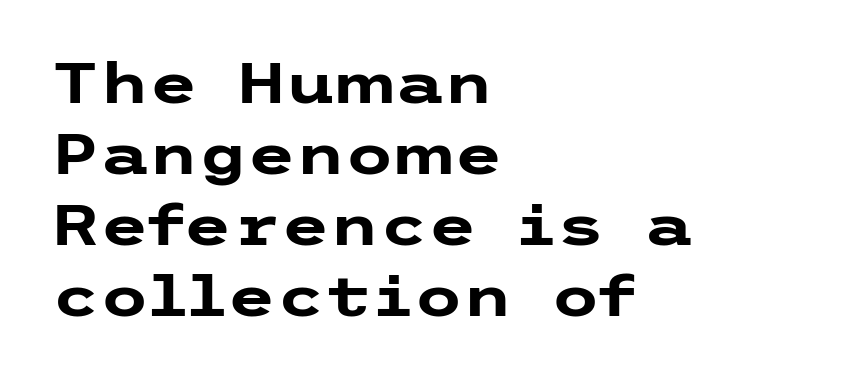
Descenders are the only things crossing below the line. Notice how thick the strokes are: this is what a full bold looks like. Look at the bottom of the vertical strokes: they stop flat, with no serifs. This sample uses plain, unmodified letter spacing.
